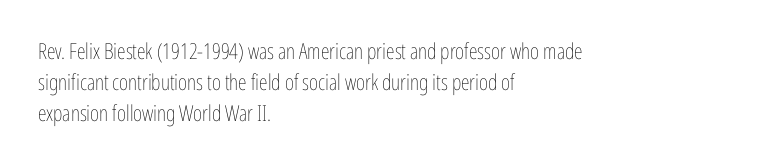
Q: Is the text bold? A: No.
Q: Is the text italic (slanted)? A: No, it is upright.
Q: Is the text underlined? A: No.
Q: How is the paragraph aligned? A: Left-aligned.
Q: Is the spacing between letters normal or unusually wide? A: Normal.
Q: Is the spacing between lines tight, normal or loose? A: Normal.
